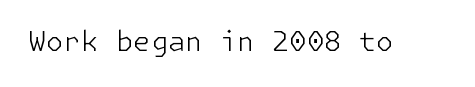
The typography opts for an upright posture over an oblique one. There is no visible air inserted between adjacent glyphs. Grotesque or geometric, the face here clearly has no serifs. Each stroke keeps to a modest, everyday thickness or less.
